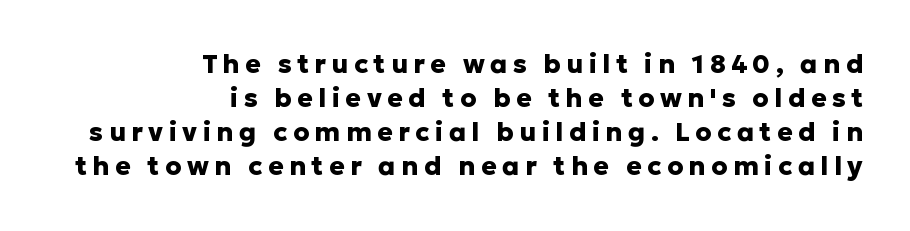
Q: Is the text bold? A: Yes.
Q: Is the text italic (slanted)? A: No, it is upright.
Q: Is the text underlined? A: No.
Q: How is the paragraph aligned? A: Right-aligned.
Q: Is the spacing between letters normal or unusually wide? A: Unusually wide.
Q: Is the spacing between lines tight, normal or loose? A: Normal.
